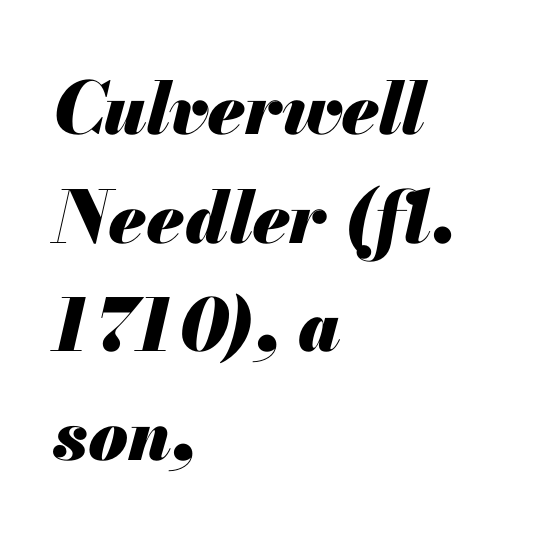
The image shows 72 px heavy type, italic (leaning right); set left-aligned, normal line spacing (1.51x), normal letter spacing, not underlined; medium stroke contrast and a small x-height.
